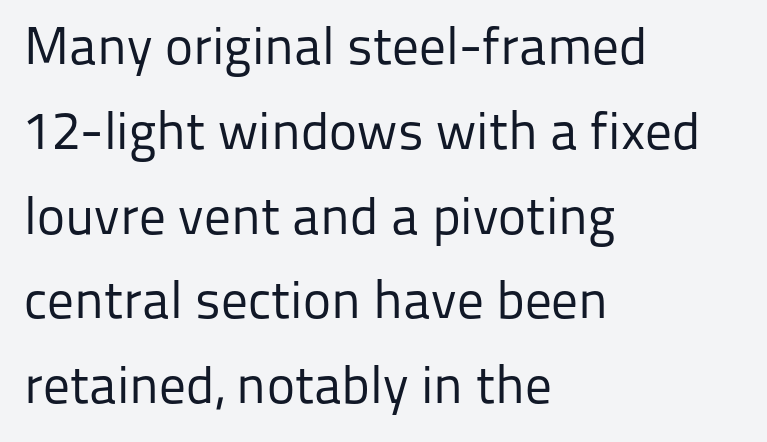
Q: Is the text bold? A: No.
Q: Is the text italic (slanted)? A: No, it is upright.
Q: Is the typeface a serif or a sans-serif typeface? A: Sans-serif.
Q: Is the text underlined? A: No.
Q: How is the paragraph aligned? A: Left-aligned.
Q: Is the spacing between letters normal or unusually wide? A: Normal.
Q: Is the spacing between lines tight, normal or loose? A: Normal.
Q: Width (condensed, normal, or wide)? A: Normal.
Q: Stroke contrast? A: Low.
Q: x-height? A: Medium.
Q: Monospaced? A: No.
